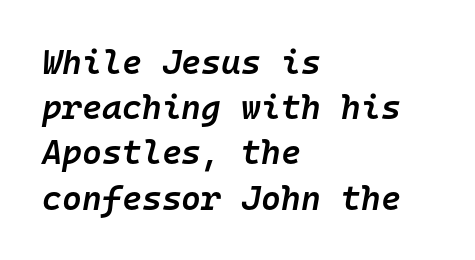
{"italic": "yes", "lean": "right", "slant_degrees": 10, "bold": "semi", "weight": "semibold", "width": "normal", "stroke_contrast": "low", "x_height": "medium", "monospaced": "yes", "underline": "no", "align": "left", "line_spacing": "normal", "line_spacing_ratio": 1.33, "letter_spacing": "normal", "letter_spacing_em": 0.0, "glyph_px": 34}
